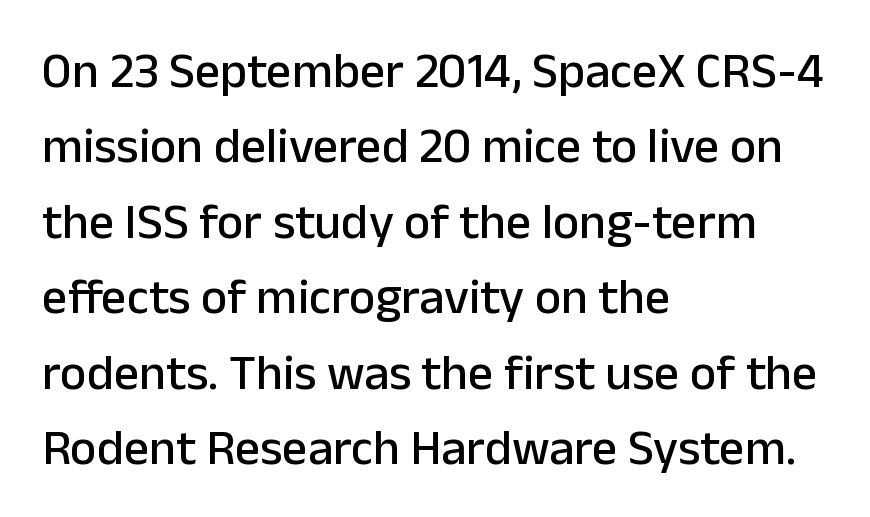
Q: Is the text italic (slanted)? A: No, it is upright.
Q: Is the typeface a serif or a sans-serif typeface? A: Sans-serif.
Q: Is the text underlined? A: No.
Q: How is the paragraph aligned? A: Left-aligned.
Q: Is the spacing between letters normal or unusually wide? A: Normal.
Q: Is the spacing between lines tight, normal or loose? A: Normal.
Q: Width (condensed, normal, or wide)? A: Normal.
Q: Stroke contrast? A: Low.
Q: x-height? A: Medium.
Q: Monospaced? A: No.
